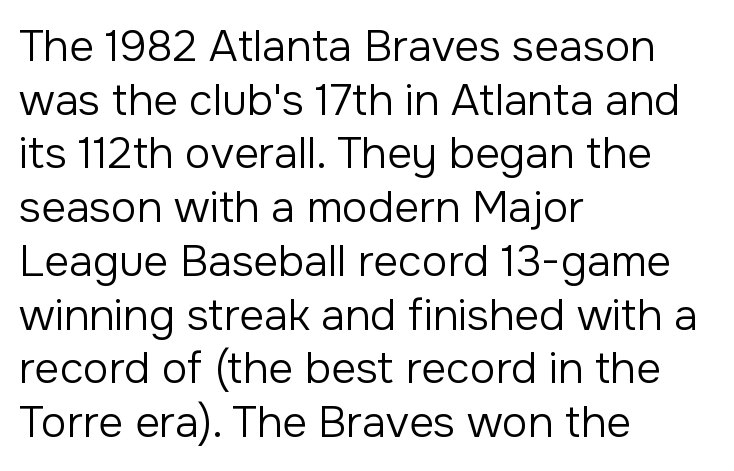
Horizontal alignment here is leftward, the default for most running prose. Looks like regular typesetting: each glyph gets only the width it needs. A sans-serif font was chosen for this passage. The typeface has the unassuming heft of standard copy or less.
